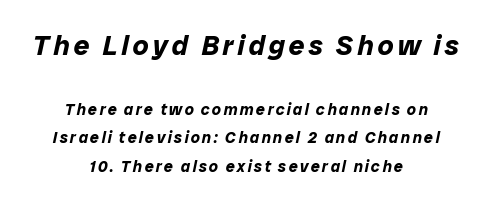
The image shows 28 px bold type, italic (leaning right); set centered, line spacing 1.77x, not underlined; the first (top) block is 1.75x larger; low stroke contrast and a medium x-height.
